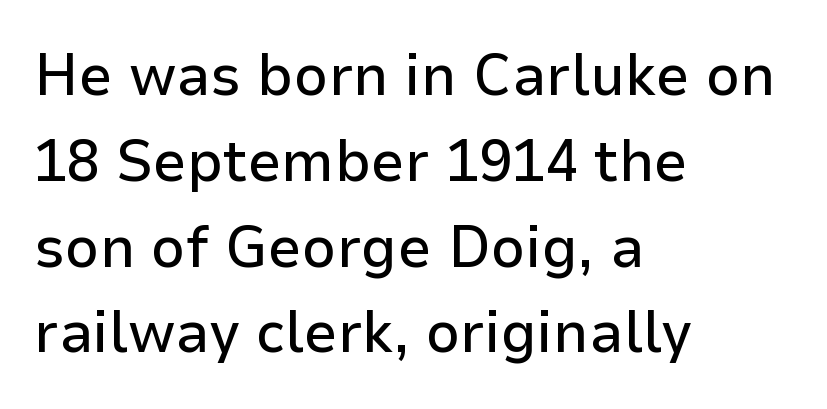
The designer left line spacing at the default. Is the letter spacing exaggerated? No — it looks like the ordinary default. Left-aligned paragraph, ragged on the right. Think of a printed novel: that variable character pitch is what you see here.
